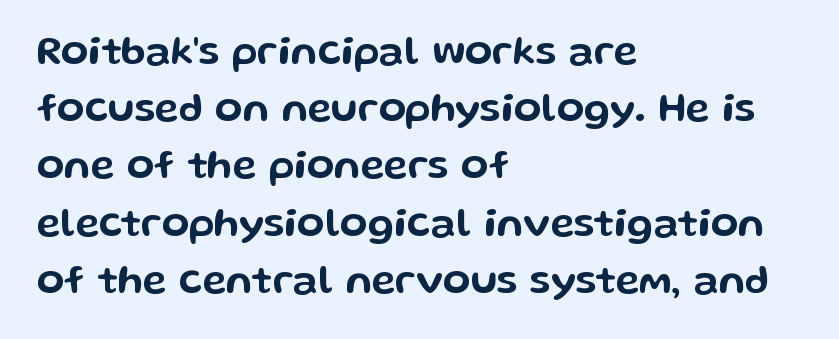
{"serif": "no", "italic": "no", "width": "wide", "stroke_contrast": "low", "x_height": "medium", "monospaced": "no", "underline": "no", "align": "left", "line_spacing": "normal", "line_spacing_ratio": 1.43, "letter_spacing": "normal", "letter_spacing_em": 0.0, "glyph_px": 40}
